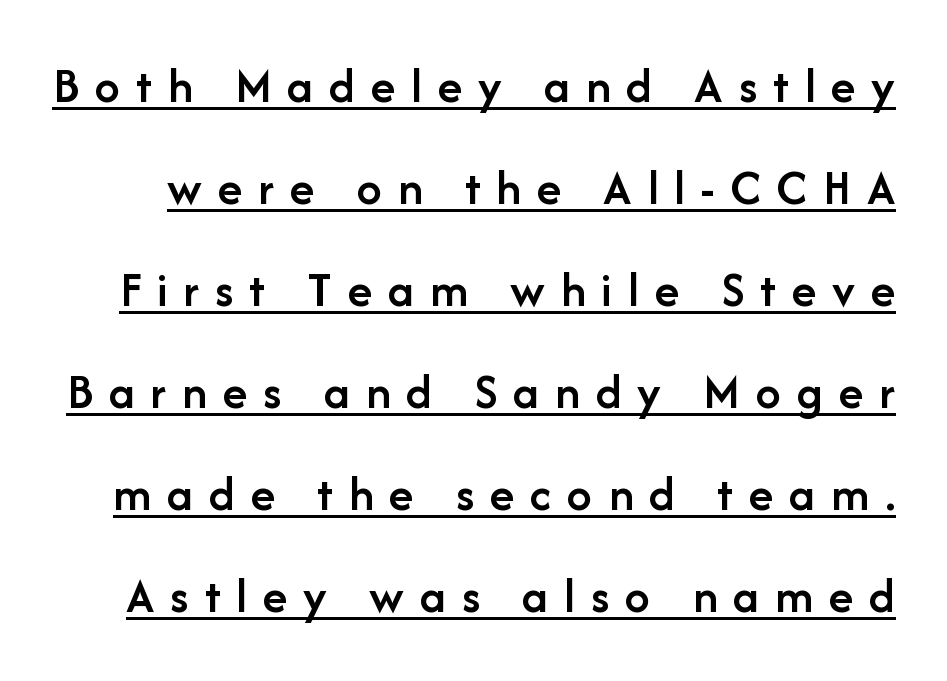
The image shows 50 px semibold sans-serif type, upright; set loose line spacing (2.04x), unusually wide letter spacing (+0.32 em), underlined; low stroke contrast and a medium x-height.
